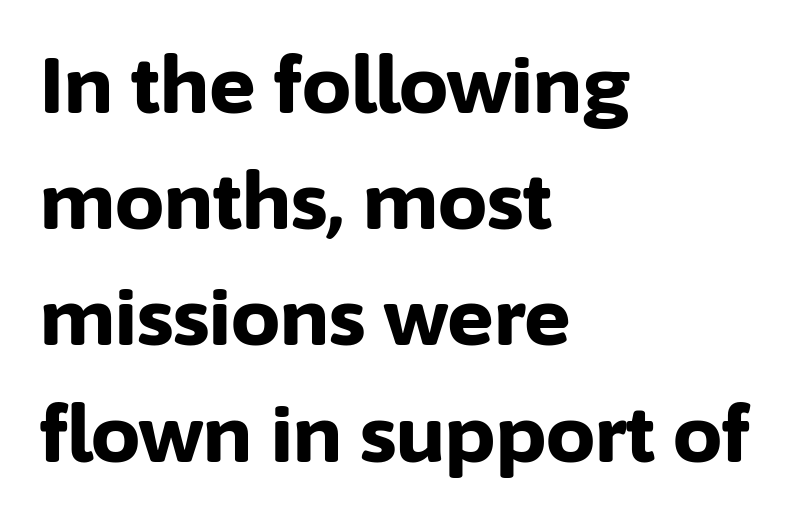
{"serif": "no", "italic": "no", "bold": "yes", "weight": "bold", "width": "normal", "stroke_contrast": "low", "x_height": "medium", "monospaced": "no", "underline": "no", "align": "left", "line_spacing": "normal", "line_spacing_ratio": 1.49, "letter_spacing": "normal", "letter_spacing_em": 0.0, "glyph_px": 78}
